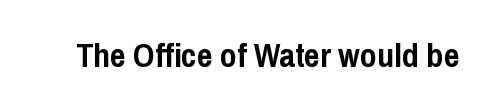
{"serif": "no", "italic": "no", "bold": "yes", "weight": "semibold", "width": "condensed", "stroke_contrast": "low", "x_height": "medium", "monospaced": "no", "underline": "no", "letter_spacing": "normal", "letter_spacing_em": 0.0, "glyph_px": 34}
